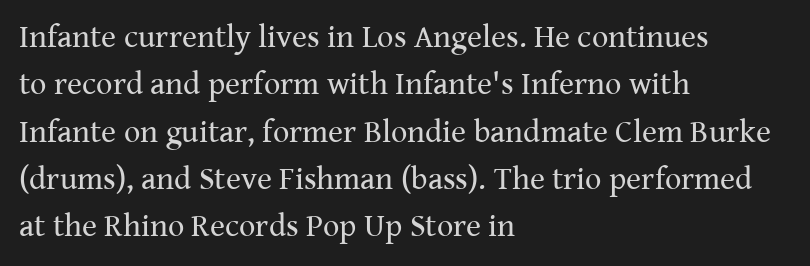
The font sits on the lighter half of the weight spectrum, regular included. Think of a printed novel: that variable character pitch is what you see here. Nothing unusual about the tracking: characters are spaced as the font intends. No italicization has been applied; the sample stays upright. Is the block centered? No — it sits flush against the left margin. Quick note: interline space is typical.
